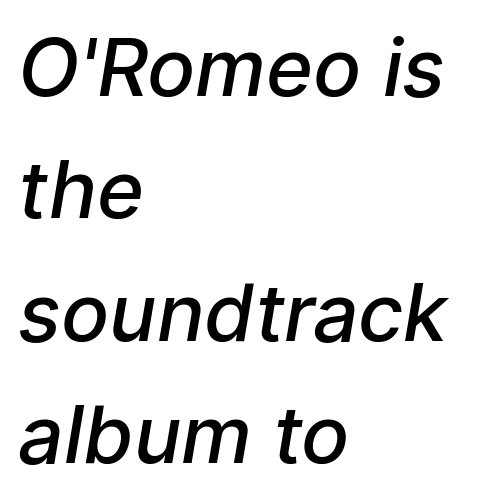
{"serif": "no", "bold": "semi", "weight": "semibold", "width": "normal", "stroke_contrast": "low", "x_height": "medium", "monospaced": "no", "underline": "no", "align": "left", "line_spacing": "normal", "line_spacing_ratio": 1.53, "letter_spacing": "normal", "letter_spacing_em": 0.0, "glyph_px": 80}
